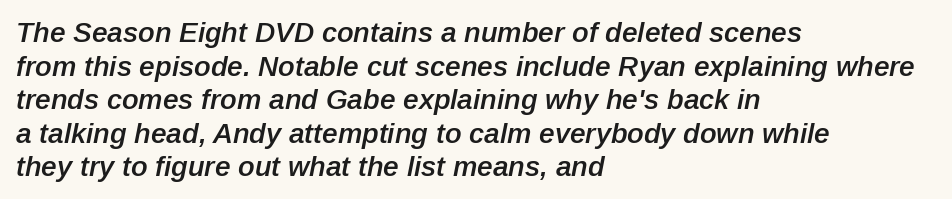
The image shows 28 px semibold type, italic (leaning right); set left-aligned, line spacing 1.2x, normal letter spacing, not underlined; low stroke contrast and a medium x-height.
